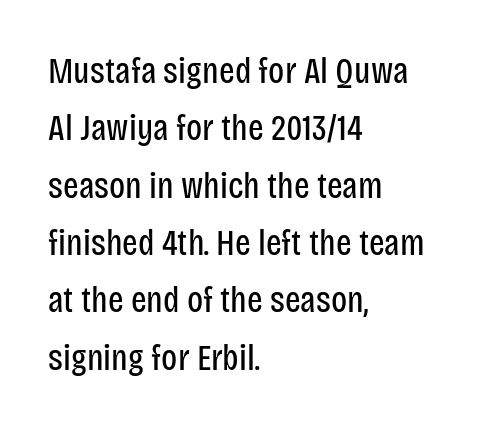
Q: Is the text bold? A: No.
Q: Is the text italic (slanted)? A: No, it is upright.
Q: Is the typeface a serif or a sans-serif typeface? A: Sans-serif.
Q: Is the text underlined? A: No.
Q: How is the paragraph aligned? A: Left-aligned.
Q: Is the spacing between letters normal or unusually wide? A: Normal.
Q: Is the spacing between lines tight, normal or loose? A: Normal.
Q: Width (condensed, normal, or wide)? A: Condensed.
Q: Stroke contrast? A: Low.
Q: x-height? A: Large.
Q: Monospaced? A: No.
